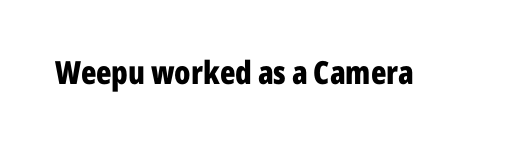
Q: Is the text bold? A: Yes.
Q: Is the text italic (slanted)? A: No, it is upright.
Q: Is the typeface a serif or a sans-serif typeface? A: Sans-serif.
Q: Is the text underlined? A: No.
Q: Is the spacing between letters normal or unusually wide? A: Normal.
Q: Width (condensed, normal, or wide)? A: Condensed.
Q: Stroke contrast? A: Low.
Q: x-height? A: Medium.
Q: Monospaced? A: No.
